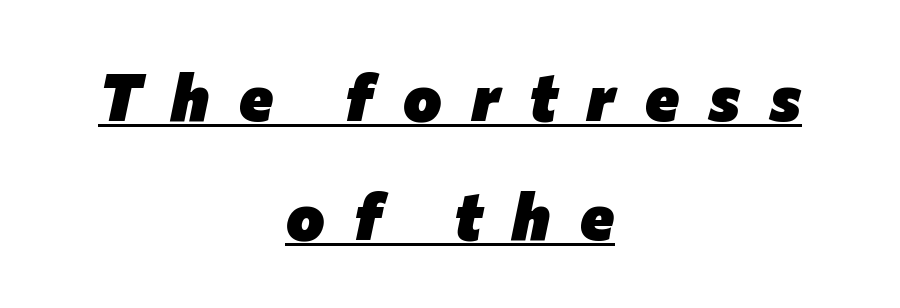
Q: Is the text bold? A: Yes.
Q: Is the text italic (slanted)? A: Yes, it leans right by about 12 degrees.
Q: Is the text underlined? A: Yes.
Q: How is the paragraph aligned? A: Centered.
Q: Is the spacing between letters normal or unusually wide? A: Unusually wide.
Q: Width (condensed, normal, or wide)? A: Normal.
Q: Stroke contrast? A: Low.
Q: x-height? A: Medium.
Q: Monospaced? A: No.
